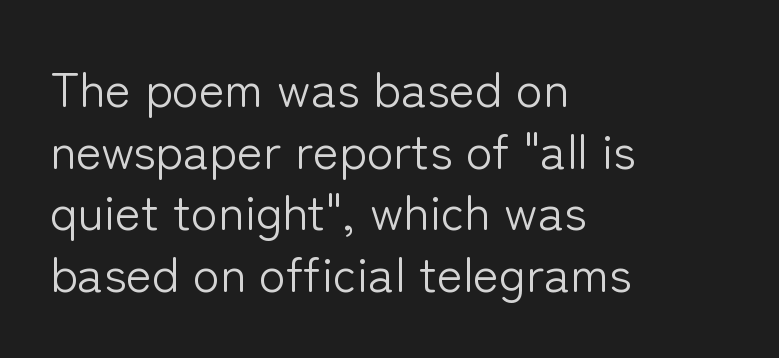
{"serif": "no", "italic": "no", "bold": "no", "weight": "light", "width": "normal", "stroke_contrast": "low", "x_height": "medium", "monospaced": "no", "underline": "no", "align": "left", "line_spacing": "normal", "line_spacing_ratio": 1.26, "letter_spacing": "normal", "letter_spacing_em": 0.0, "glyph_px": 49}
